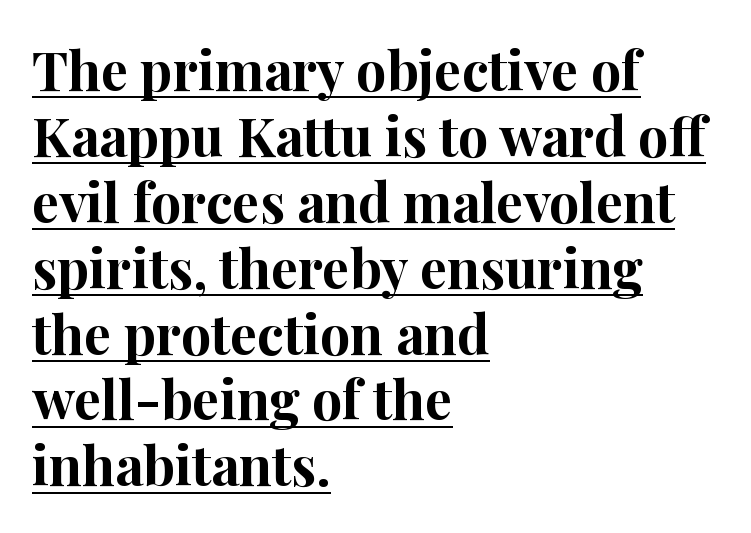
{"serif": "yes", "italic": "no", "bold": "yes", "weight": "bold", "width": "normal", "stroke_contrast": "high", "x_height": "medium", "monospaced": "no", "underline": "yes", "align": "left", "line_spacing_ratio": 1.22, "letter_spacing": "normal", "letter_spacing_em": 0.0, "glyph_px": 54}
